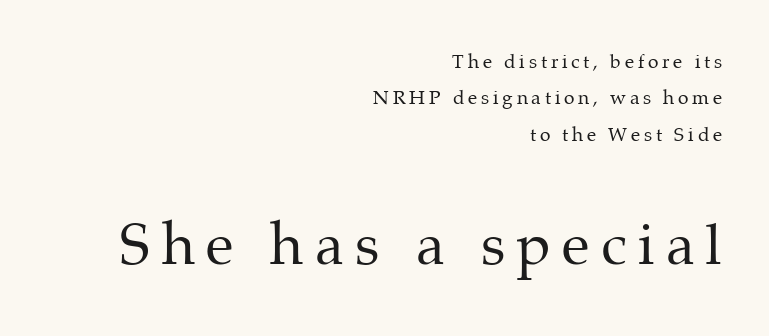
The image shows 57 px regular-weight serif type, upright; set right-aligned, loose line spacing (1.92x), unusually wide letter spacing (+0.2 em), not underlined; the second (bottom) block is 3.0x larger; medium stroke contrast and a medium x-height.
